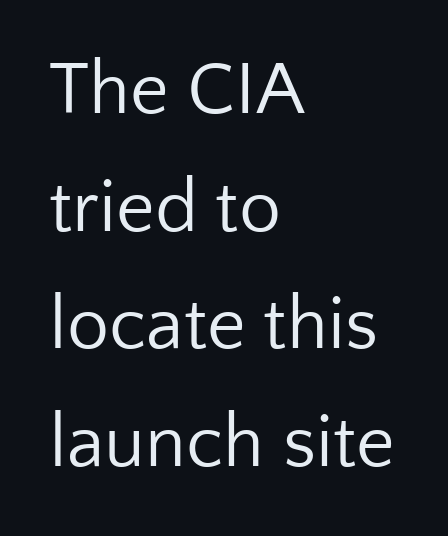
{"serif": "no", "italic": "no", "bold": "no", "weight": "regular", "width": "normal", "stroke_contrast": "low", "x_height": "medium", "monospaced": "no", "underline": "no", "align": "left", "line_spacing": "normal", "line_spacing_ratio": 1.57, "letter_spacing": "normal", "letter_spacing_em": 0.0, "glyph_px": 75}
